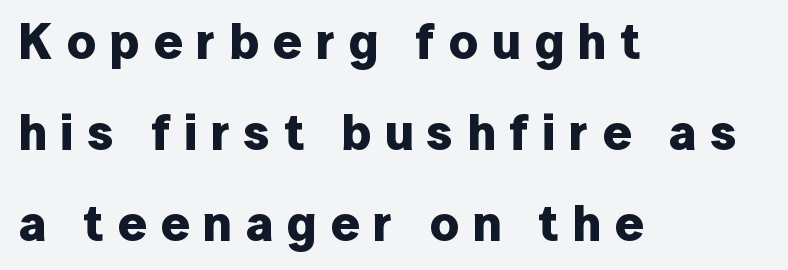
The passage shown is not underscored anywhere. Leftover space on each line is placed entirely after the last word. The rendering shows plain stroke endings on the letterforms — a sans-serif design. When letters stand straight like this, we call the style roman or upright.
